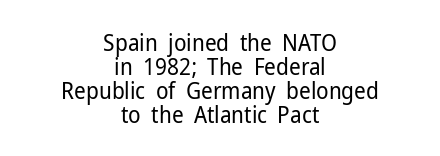
The image shows 23 px text type, upright; set centered, tight line spacing (1.04x), normal letter spacing, not underlined.
